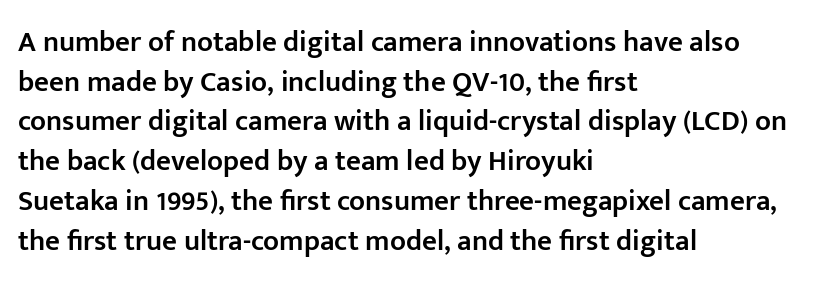
{"serif": "no", "italic": "no", "bold": "semi", "weight": "semibold", "width": "normal", "stroke_contrast": "low", "x_height": "medium", "monospaced": "no", "underline": "no", "align": "left", "line_spacing": "normal", "line_spacing_ratio": 1.37, "letter_spacing": "normal", "letter_spacing_em": 0.0, "glyph_px": 29}
